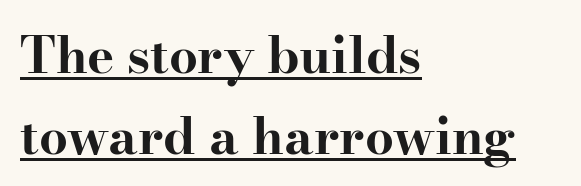
{"serif": "yes", "italic": "no", "bold": "yes", "weight": "bold", "width": "wide", "stroke_contrast": "high", "x_height": "small", "monospaced": "no", "underline": "yes", "align": "left", "line_spacing": "normal", "line_spacing_ratio": 1.59, "letter_spacing": "normal", "letter_spacing_em": 0.0, "glyph_px": 51}
